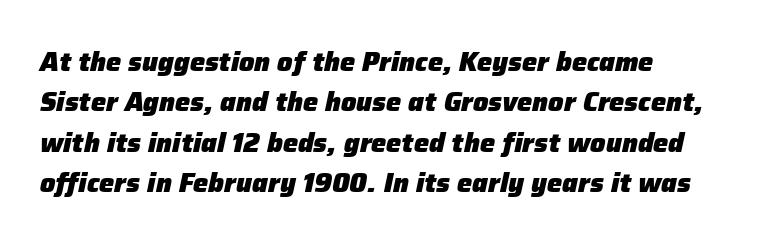
{"italic": "yes", "lean": "right", "slant_degrees": 12, "bold": "yes", "underline": "no", "align": "left", "line_spacing": "normal", "line_spacing_ratio": 1.5, "letter_spacing": "normal", "letter_spacing_em": 0.0, "glyph_px": 27}
